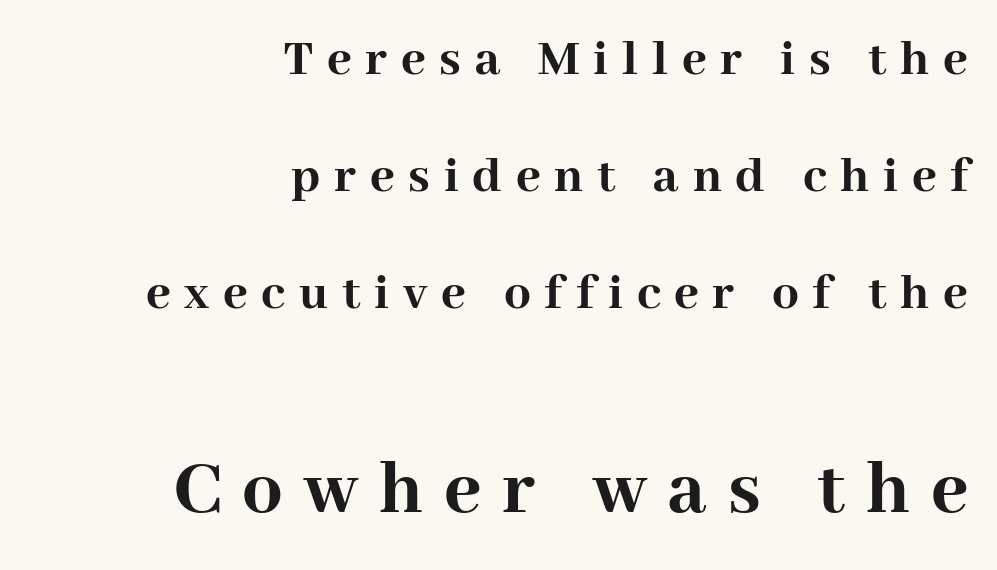
The image shows 80 px semibold serif type, upright; set right-aligned, loose line spacing (2.21x), unusually wide letter spacing (+0.26 em), not underlined; the second (bottom) block is 1.51x larger; high stroke contrast and a medium x-height.
